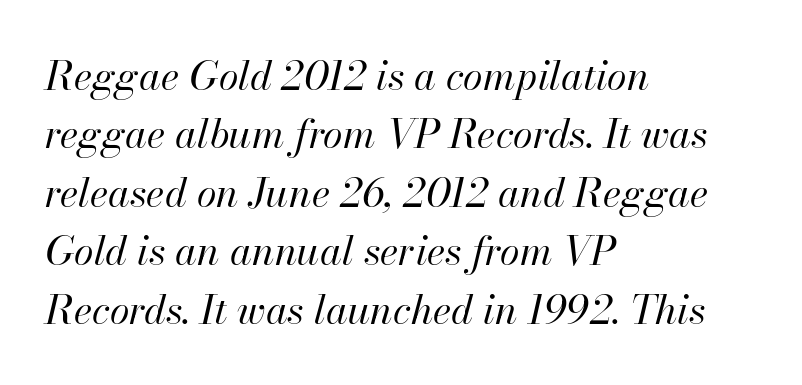
{"italic": "yes", "lean": "right", "slant_degrees": 13, "bold": "no", "weight": "regular", "width": "normal", "stroke_contrast": "high", "x_height": "small", "monospaced": "no", "underline": "no", "align": "left", "line_spacing": "normal", "line_spacing_ratio": 1.46, "letter_spacing": "normal", "letter_spacing_em": 0.0, "glyph_px": 40}
